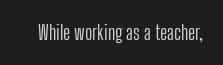
Posture: upright roman. Short note: letters normally spaced. The weight would be labelled regular, book, light, or lighter still. Lines of text with bare space underneath.
